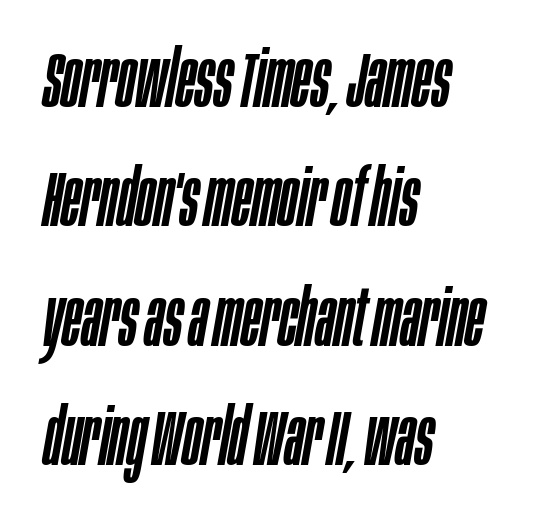
The image shows 79 px condensed type, italic (leaning right); set left-aligned, normal line spacing (1.51x), normal letter spacing, not underlined; low stroke contrast and a large x-height.
